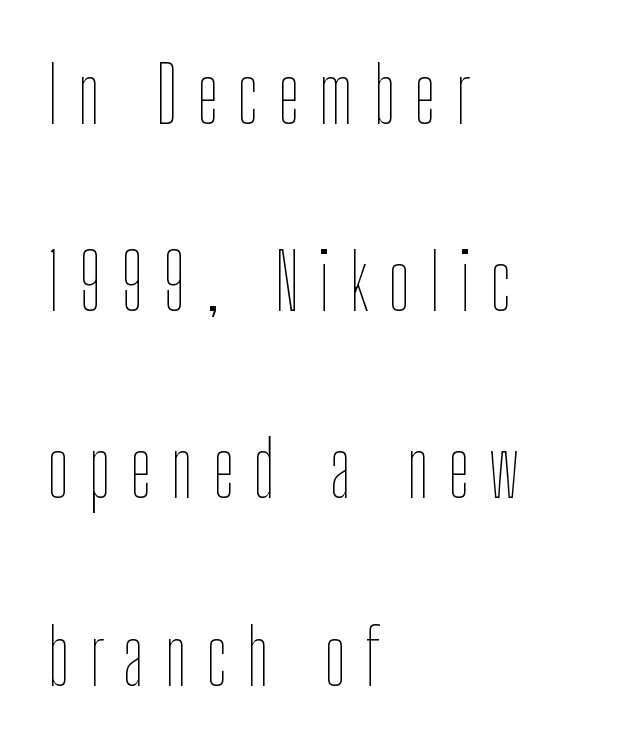
The image shows 78 px thin, condensed type, upright; set left-aligned, loose line spacing (2.4x), unusually wide letter spacing (+0.25 em), not underlined; low stroke contrast and a medium x-height.
